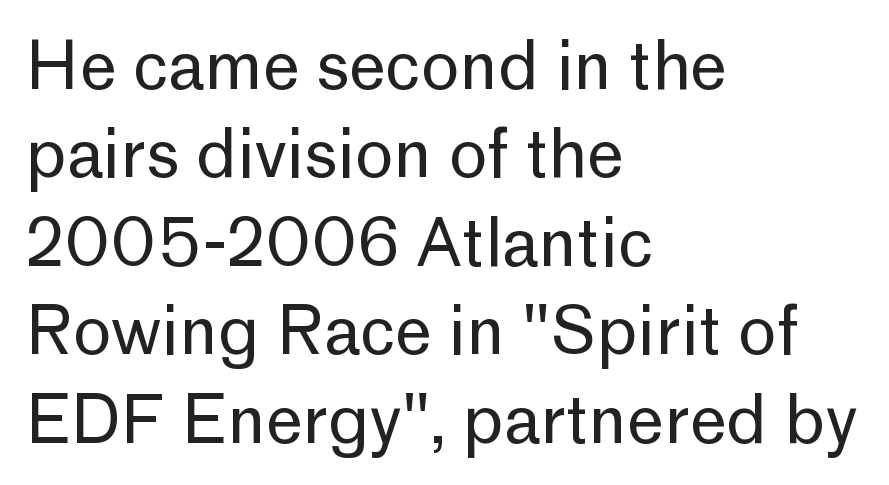
Q: Is the text bold? A: No.
Q: Is the text italic (slanted)? A: No, it is upright.
Q: Is the typeface a serif or a sans-serif typeface? A: Sans-serif.
Q: Is the text underlined? A: No.
Q: How is the paragraph aligned? A: Left-aligned.
Q: Is the spacing between letters normal or unusually wide? A: Normal.
Q: Is the spacing between lines tight, normal or loose? A: Normal.
Q: Width (condensed, normal, or wide)? A: Normal.
Q: Stroke contrast? A: Low.
Q: x-height? A: Medium.
Q: Monospaced? A: No.
